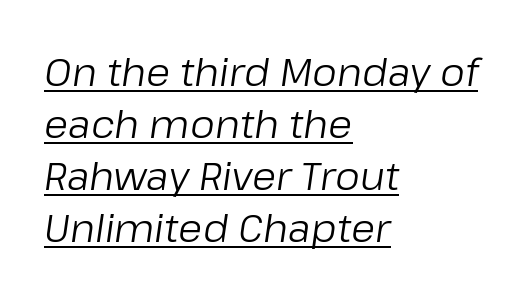
Q: Is the text bold? A: No.
Q: Is the text italic (slanted)? A: Yes, it leans right by about 8 degrees.
Q: Is the text underlined? A: Yes.
Q: How is the paragraph aligned? A: Left-aligned.
Q: Is the spacing between letters normal or unusually wide? A: Normal.
Q: Is the spacing between lines tight, normal or loose? A: Normal.
Q: Width (condensed, normal, or wide)? A: Normal.
Q: Stroke contrast? A: Low.
Q: x-height? A: Medium.
Q: Monospaced? A: No.
